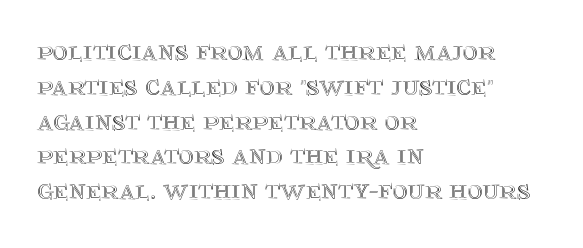
{"italic": "no", "width": "normal", "x_height": "large", "monospaced": "no", "underline": "no", "align": "left", "line_spacing_ratio": 1.2, "letter_spacing": "normal", "letter_spacing_em": 0.0, "glyph_px": 29}
